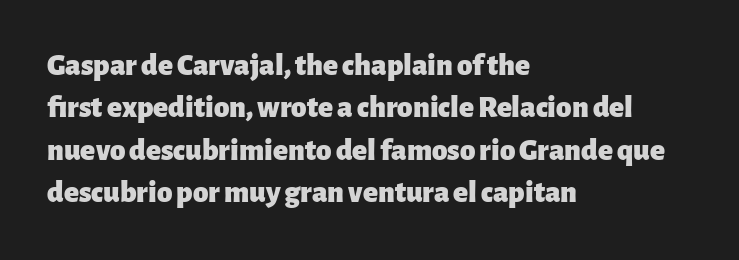
{"serif": "no", "italic": "no", "bold": "yes", "weight": "heavy", "width": "normal", "stroke_contrast": "low", "x_height": "medium", "monospaced": "no", "underline": "no", "align": "left", "line_spacing": "normal", "line_spacing_ratio": 1.37, "letter_spacing": "normal", "letter_spacing_em": 0.0, "glyph_px": 31}
